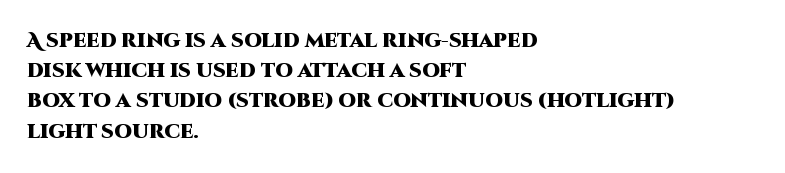
The image shows 20 px bold type, upright; set left-aligned, normal line spacing (1.51x), normal letter spacing, not underlined.
